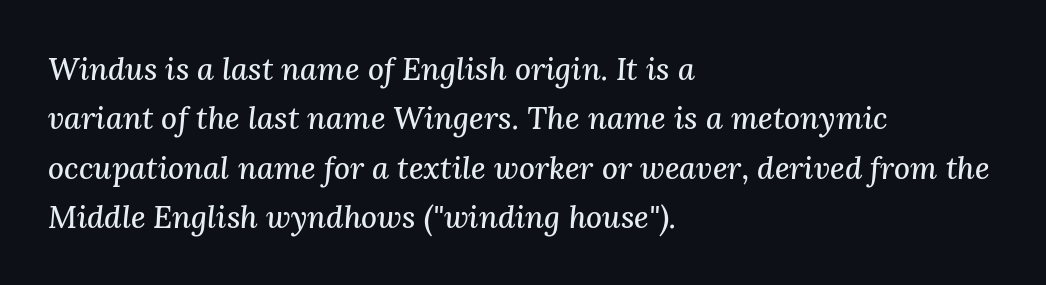
The image shows 31 px serif type, italic (leaning right); set left-aligned, normal line spacing (1.59x), normal letter spacing, not underlined; medium stroke contrast and a medium x-height.
